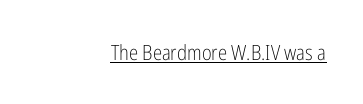
The image shows 21 px text type, upright; set right-aligned, normal letter spacing, underlined.
